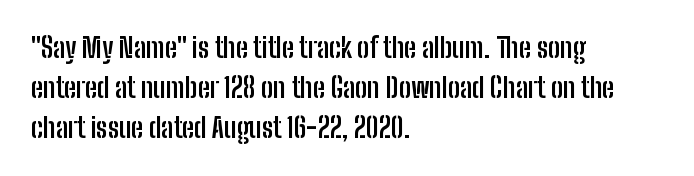
The image shows 27 px bold type, upright; set left-aligned, normal line spacing (1.49x), normal letter spacing, not underlined.
